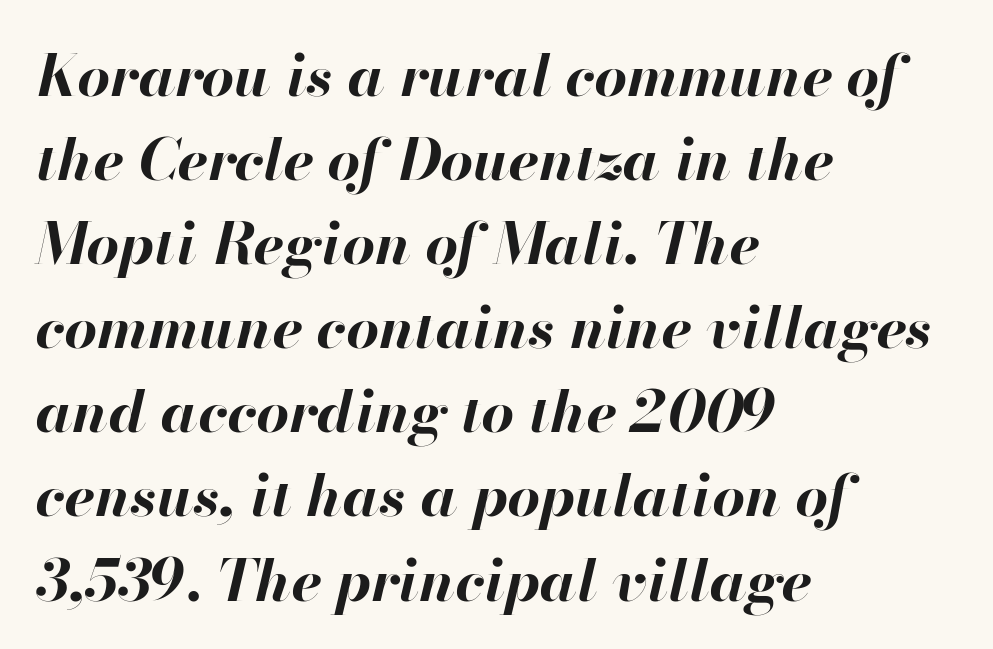
The image shows 58 px bold type, italic (leaning right); set left-aligned, normal line spacing (1.45x), normal letter spacing, not underlined; high stroke contrast and a small x-height.
